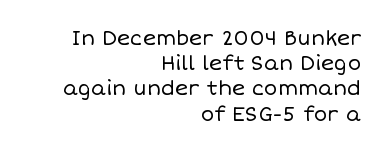
Style check: upright. Is the type heavy? It reads as light-to-regular instead. The vertical gap from one line to the next is medium. This sample is right-justified, so line beginnings fall wherever the words allow.
